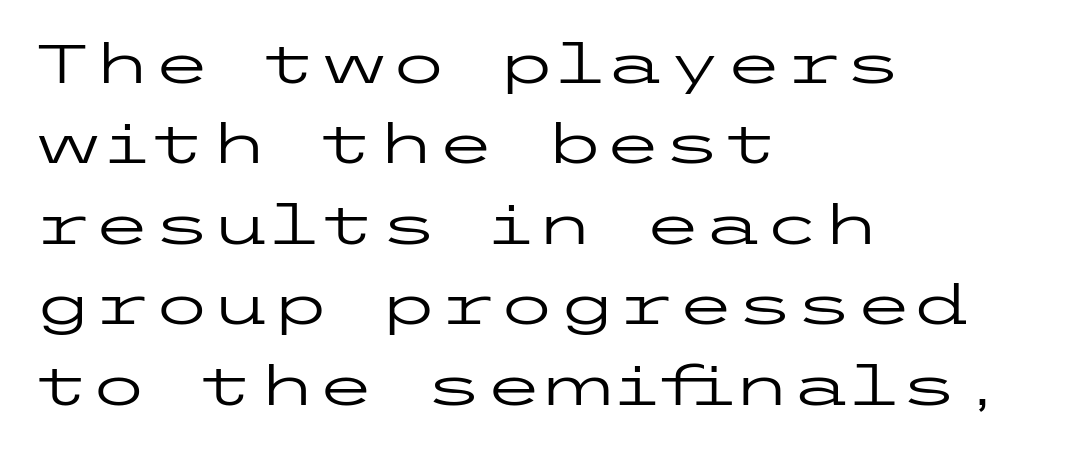
Tracking here is standard; glyphs follow each other at the usual distance. Stems here are at most as thick as an everyday book face. Anything drawn beneath the words? Only blank space. Style check: upright. Honestly, the row spacing looks completely unremarkable. Does the type have serifs? No, each stem ends abruptly.
